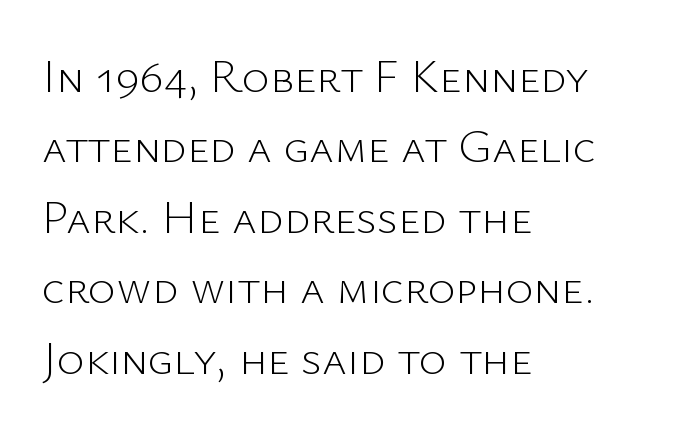
Q: Is the text bold? A: No.
Q: Is the text italic (slanted)? A: No, it is upright.
Q: Is the typeface a serif or a sans-serif typeface? A: Sans-serif.
Q: Is the text underlined? A: No.
Q: How is the paragraph aligned? A: Left-aligned.
Q: Is the spacing between letters normal or unusually wide? A: Normal.
Q: Is the spacing between lines tight, normal or loose? A: Normal.
Q: Width (condensed, normal, or wide)? A: Normal.
Q: Stroke contrast? A: Low.
Q: x-height? A: Medium.
Q: Monospaced? A: No.
